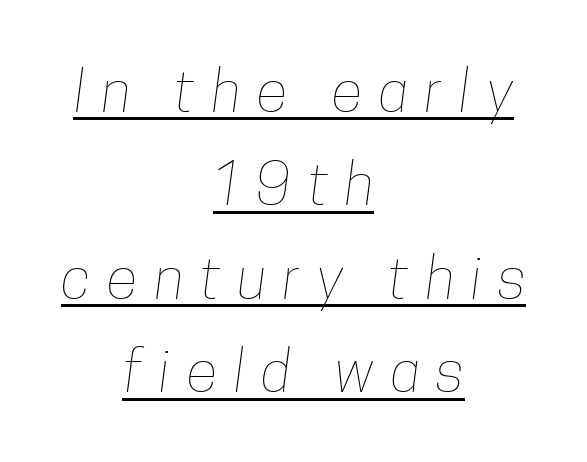
{"bold": "no", "weight": "thin", "width": "condensed", "stroke_contrast": "low", "x_height": "medium", "monospaced": "no", "underline": "yes", "align": "center", "line_spacing": "normal", "line_spacing_ratio": 1.61, "letter_spacing": "wide", "letter_spacing_em": 0.29, "glyph_px": 58}
